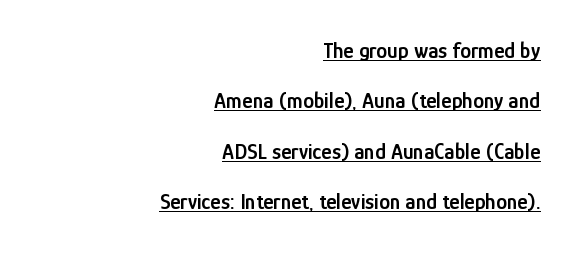
Q: Is the text bold? A: Semi-bold.
Q: Is the text italic (slanted)? A: No, it is upright.
Q: Is the text underlined? A: Yes.
Q: How is the paragraph aligned? A: Right-aligned.
Q: Is the spacing between letters normal or unusually wide? A: Normal.
Q: Is the spacing between lines tight, normal or loose? A: Loose.
